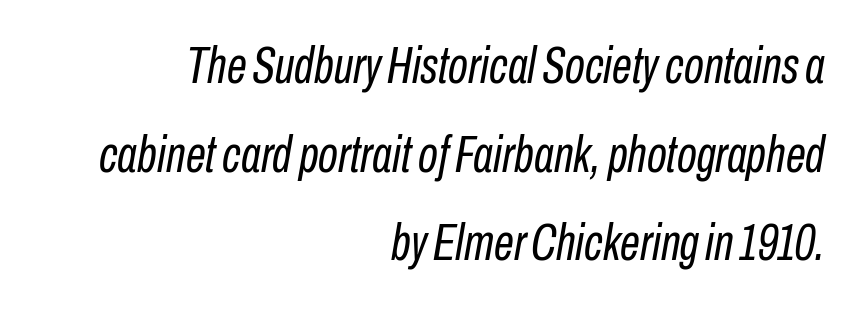
The image shows 51 px regular-weight, condensed type, italic (leaning right); set right-aligned, line spacing 1.74x, normal letter spacing, not underlined; low stroke contrast and a medium x-height.
